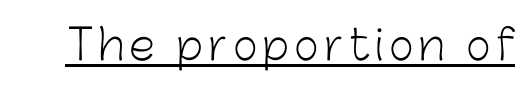
{"serif": "no", "italic": "no", "bold": "no", "weight": "light", "width": "normal", "stroke_contrast": "low", "x_height": "medium", "monospaced": "no", "underline": "yes", "glyph_px": 42}
